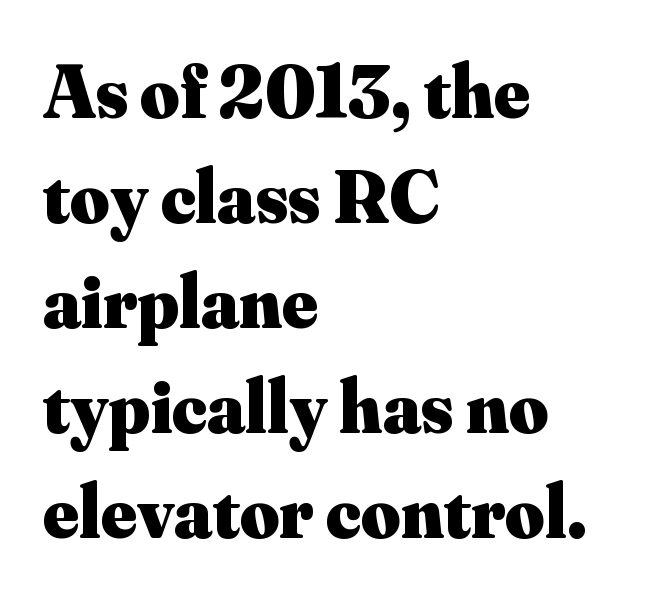
Q: Is the text bold? A: Yes.
Q: Is the text italic (slanted)? A: No, it is upright.
Q: Is the typeface a serif or a sans-serif typeface? A: Serif.
Q: Is the text underlined? A: No.
Q: How is the paragraph aligned? A: Left-aligned.
Q: Is the spacing between letters normal or unusually wide? A: Normal.
Q: Is the spacing between lines tight, normal or loose? A: Normal.
Q: Width (condensed, normal, or wide)? A: Normal.
Q: Stroke contrast? A: Medium.
Q: x-height? A: Small.
Q: Monospaced? A: No.
